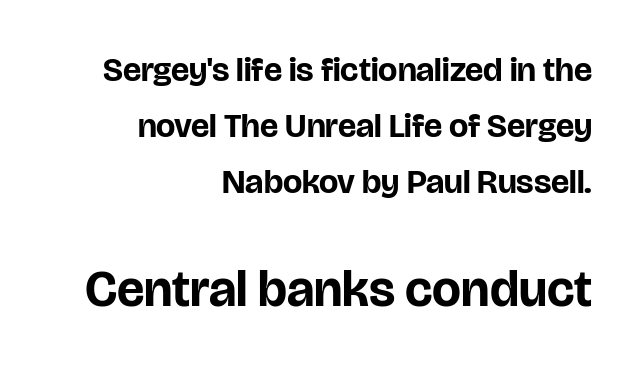
The image shows 51 px bold sans-serif type, upright; set right-aligned, normal line spacing (1.65x), normal letter spacing, not underlined; the second (bottom) block is 1.5x larger; low stroke contrast and a large x-height.
